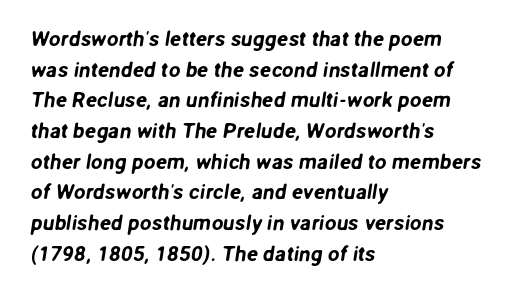
Q: Is the text underlined? A: No.
Q: How is the paragraph aligned? A: Left-aligned.
Q: Is the spacing between letters normal or unusually wide? A: Normal.
Q: Is the spacing between lines tight, normal or loose? A: Normal.
